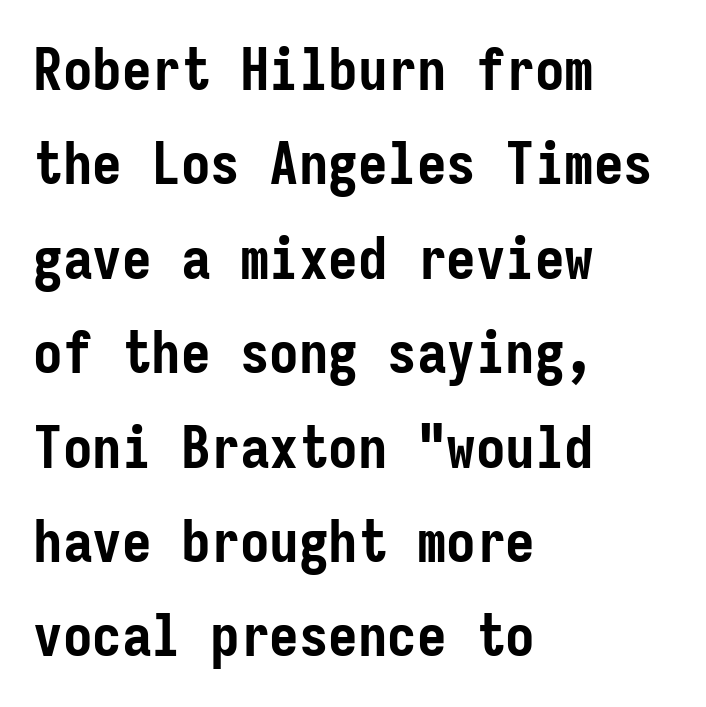
The image shows 59 px semibold, condensed sans-serif type, upright, monospaced; set left-aligned, normal line spacing (1.6x), normal letter spacing, not underlined; low stroke contrast and a medium x-height.
